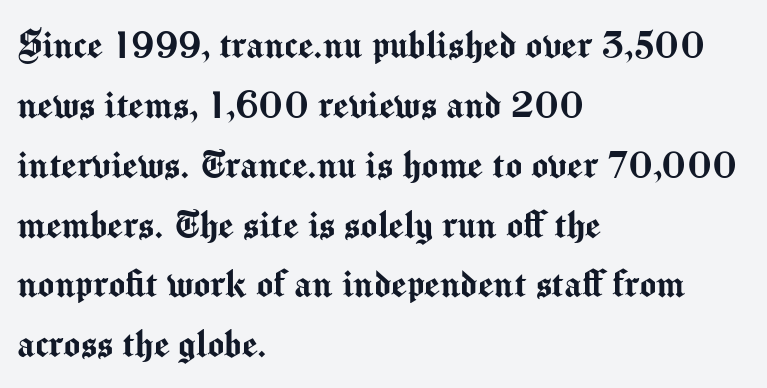
{"serif": "no", "italic": "no", "width": "normal", "stroke_contrast": "medium", "x_height": "medium", "monospaced": "no", "underline": "no", "align": "left", "line_spacing": "normal", "line_spacing_ratio": 1.36, "letter_spacing": "normal", "letter_spacing_em": 0.0, "glyph_px": 44}
